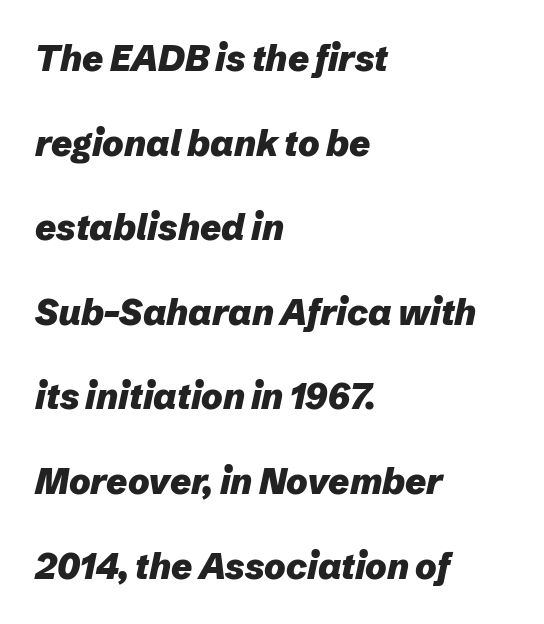
Is the type slanted? Yes — the strokes lean at a clear angle. The passage shown is typed in a proportional face where columns would drift. How are the letters spaced? Ordinarily, with no added tracking. The passage shown is not underscored anywhere.
